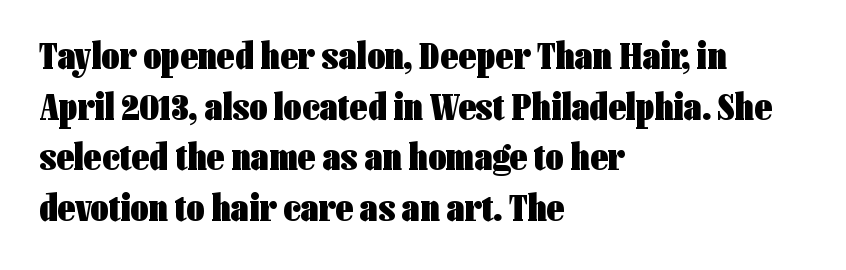
Italic? Not at all — the glyphs are vertical. The leading is moderate, giving the passage an even texture. What weight is shown? A full bold with thick strokes. The passage shown is typed in a proportional face where columns would drift. The line texture is even and compact thanks to regular tracking.
